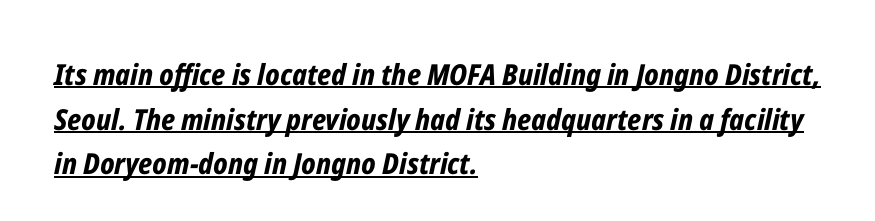
The image shows 29 px bold, condensed type, italic (leaning right); set left-aligned, normal line spacing (1.54x), normal letter spacing, underlined; low stroke contrast and a medium x-height.
